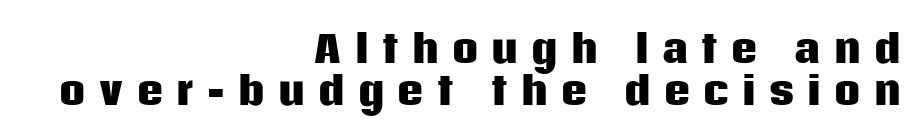
Q: Is the text bold? A: Yes.
Q: Is the text italic (slanted)? A: No, it is upright.
Q: Is the typeface a serif or a sans-serif typeface? A: Sans-serif.
Q: Is the text underlined? A: No.
Q: How is the paragraph aligned? A: Right-aligned.
Q: Is the spacing between letters normal or unusually wide? A: Unusually wide.
Q: Is the spacing between lines tight, normal or loose? A: Tight.
Q: Width (condensed, normal, or wide)? A: Normal.
Q: Stroke contrast? A: Low.
Q: x-height? A: Large.
Q: Monospaced? A: No.
